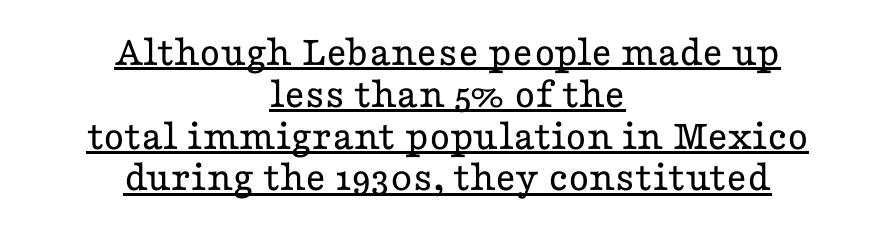
{"serif": "yes", "italic": "no", "bold": "no", "weight": "regular", "width": "wide", "stroke_contrast": "low", "x_height": "medium", "monospaced": "no", "underline": "yes", "align": "center", "line_spacing": "tight", "line_spacing_ratio": 0.95, "letter_spacing": "normal", "letter_spacing_em": 0.0, "glyph_px": 44}
